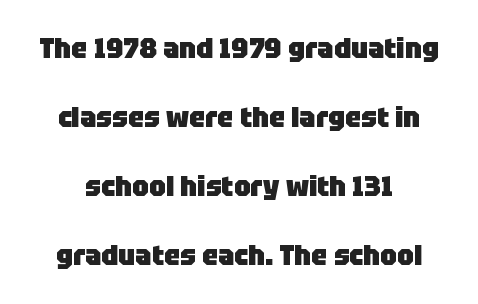
{"serif": "no", "italic": "no", "bold": "yes", "weight": "heavy", "width": "normal", "stroke_contrast": "low", "x_height": "large", "monospaced": "no", "underline": "no", "line_spacing": "loose", "line_spacing_ratio": 2.38, "letter_spacing": "normal", "letter_spacing_em": 0.0, "glyph_px": 29}
